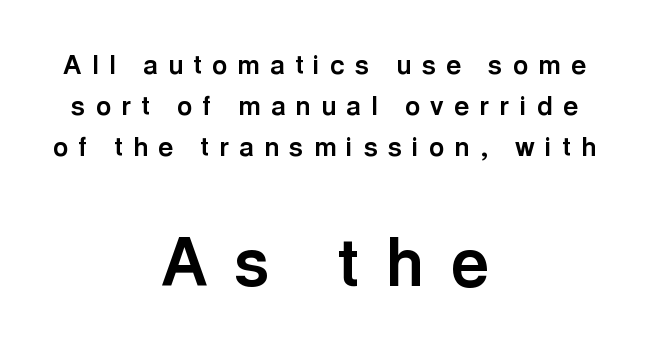
Q: Is the text bold? A: Yes.
Q: Is the text italic (slanted)? A: No, it is upright.
Q: Is the typeface a serif or a sans-serif typeface? A: Sans-serif.
Q: Is the text underlined? A: No.
Q: How is the paragraph aligned? A: Centered.
Q: Is the spacing between letters normal or unusually wide? A: Unusually wide.
Q: Is the spacing between lines tight, normal or loose? A: Normal.
Q: Which block of text is set in a larger size, the first (top) or the second (bottom)? A: The second (bottom) one.
Q: Width (condensed, normal, or wide)? A: Normal.
Q: x-height? A: Medium.
Q: Monospaced? A: No.
